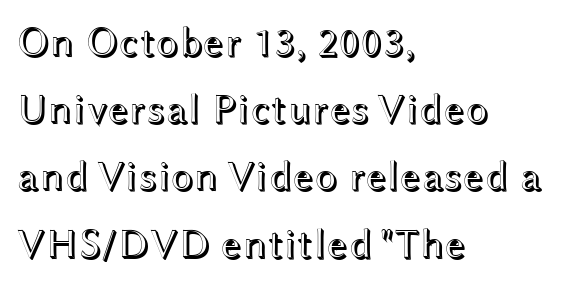
Quick note: interline space is typical. Underline: absent. The face used here is proportionally spaced, like ordinary book or web type. The setting favours the left margin, as ordinary paragraphs usually do. Observe the ordinary spacing: letters are neighbours, not strangers. Ordinary non-slanted type is in use.
